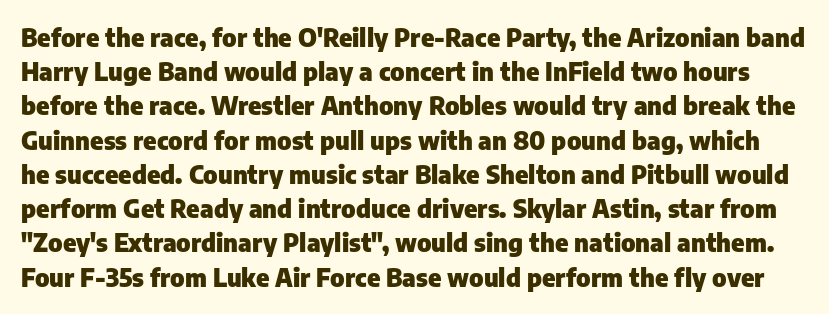
{"italic": "no", "bold": "yes", "underline": "no", "line_spacing": "normal", "line_spacing_ratio": 1.37, "letter_spacing": "normal", "letter_spacing_em": 0.0, "glyph_px": 25}
